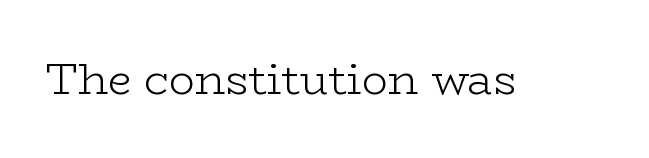
This sample has the flowing, uneven cadence of proportional lettering. The letters carry serifs — small finishing strokes at the ends of their stems. The letters sit at their default tracking, neither squeezed nor spread. A quiet, ordinary-to-light weight characterises the typeface. Posture: straight, roman, zero tilt.
